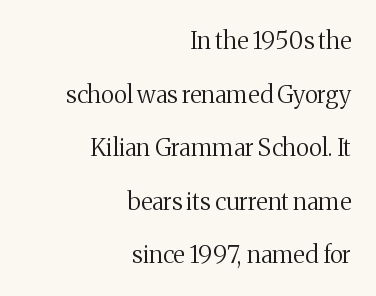
The image shows 24 px text type, upright; set right-aligned, loose line spacing (2.23x), normal letter spacing, not underlined.
